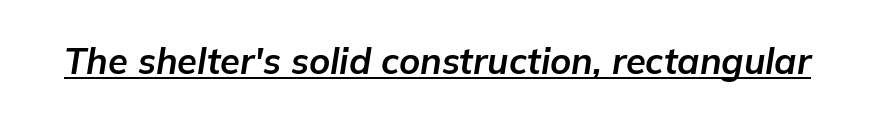
The image shows 36 px bold type, italic (leaning right); set normal letter spacing, underlined; low stroke contrast and a medium x-height.
